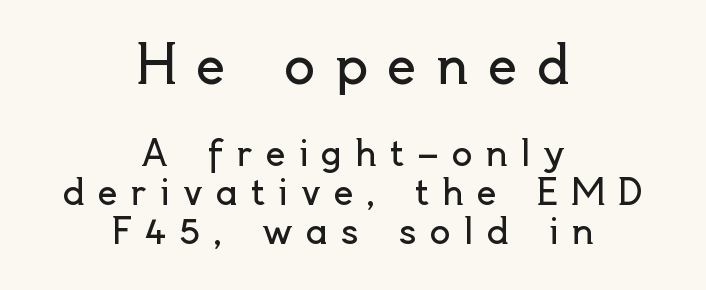
Q: Is the text bold? A: No.
Q: Is the text italic (slanted)? A: No, it is upright.
Q: Is the typeface a serif or a sans-serif typeface? A: Sans-serif.
Q: Is the text underlined? A: No.
Q: How is the paragraph aligned? A: Centered.
Q: Is the spacing between letters normal or unusually wide? A: Unusually wide.
Q: Is the spacing between lines tight, normal or loose? A: Tight.
Q: Which block of text is set in a larger size, the first (top) or the second (bottom)? A: The first (top) one.
Q: Width (condensed, normal, or wide)? A: Normal.
Q: x-height? A: Small.
Q: Monospaced? A: No.
